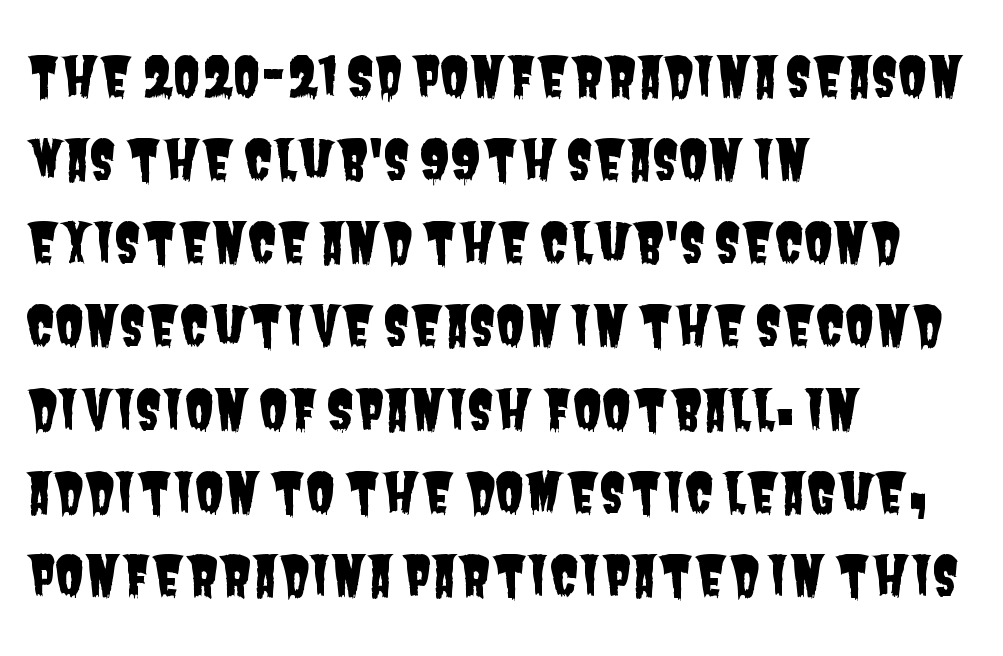
Type without underlining. Characters follow at the spacing the type designer built in. These lines are rendered in a variable-pitch font. Summary of vertical rhythm: regular, with standard interline spacing. Horizontal alignment here is leftward, the default for most running prose. Stroke terminals: plain, sans-serif.
